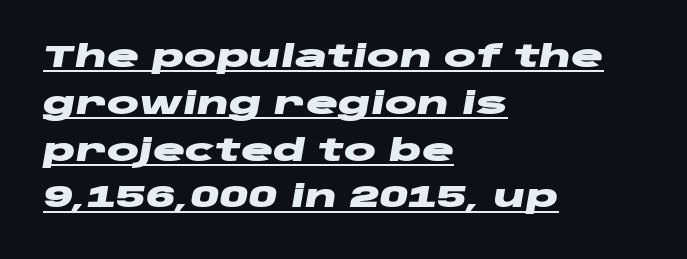
{"italic": "yes", "lean": "right", "slant_degrees": 10, "bold": "yes", "weight": "heavy", "width": "wide", "stroke_contrast": "low", "x_height": "large", "monospaced": "no", "underline": "yes", "align": "left", "line_spacing": "normal", "line_spacing_ratio": 1.56, "letter_spacing": "normal", "letter_spacing_em": 0.0, "glyph_px": 30}
